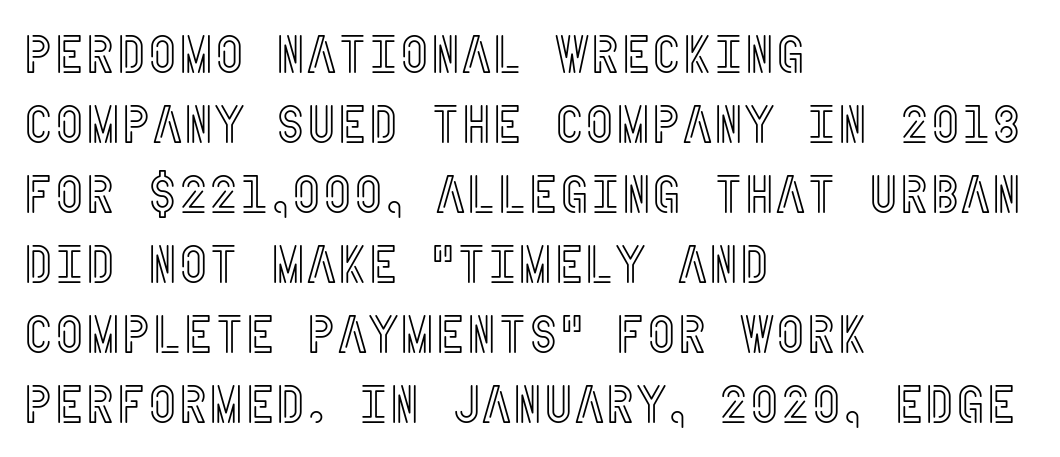
{"italic": "no", "width": "condensed", "x_height": "large", "underline": "no", "align": "left", "line_spacing": "normal", "line_spacing_ratio": 1.32, "letter_spacing": "normal", "letter_spacing_em": 0.0, "glyph_px": 53}
